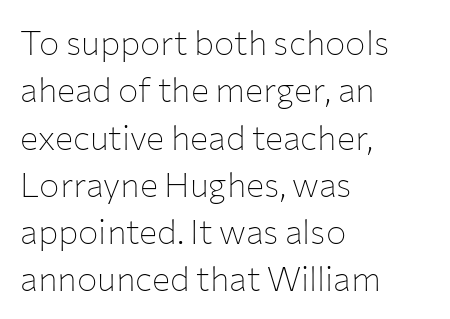
Summary of vertical rhythm: regular, with standard interline spacing. No extra ink here — the face is not bold. Line beginnings align vertically; line endings do not. Type without underlining. Serifs: no, the terminals of the letterforms are clean.
